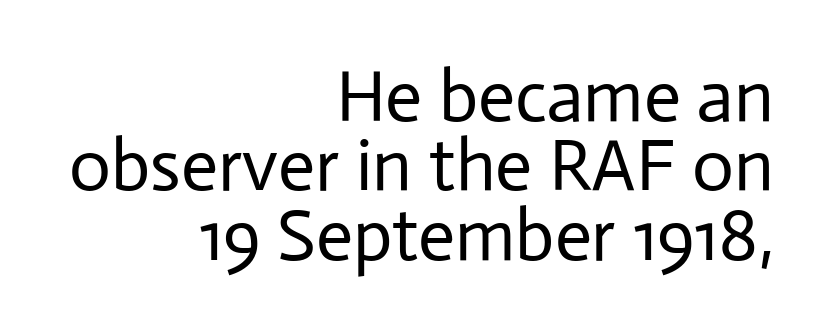
If you drew a line through each stem, it would be perfectly vertical. The gaps between neighbouring characters are ordinary and unremarkable. If you measured baseline to baseline, you'd find a short distance. Note the varied advance widths — an 'i' is clearly narrower than an 'm'. The typesetter chose a ragged-left arrangement here.
